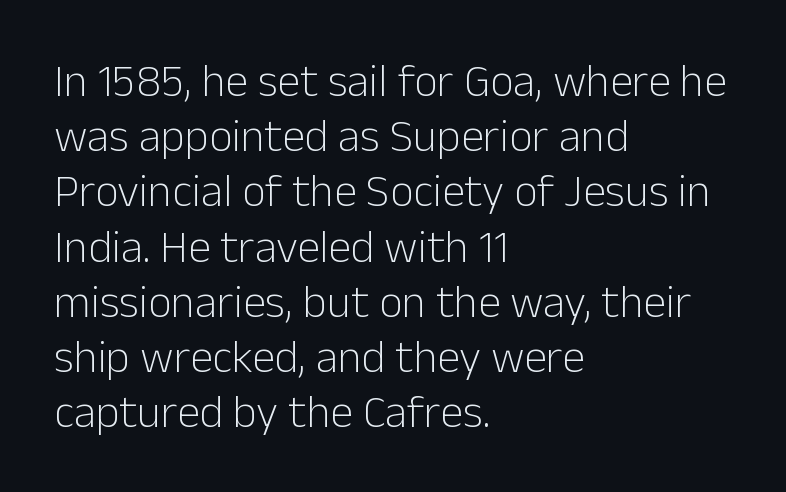
{"serif": "no", "italic": "no", "bold": "no", "weight": "light", "width": "normal", "stroke_contrast": "low", "x_height": "medium", "monospaced": "no", "underline": "no", "align": "left", "line_spacing_ratio": 1.2, "letter_spacing": "normal", "letter_spacing_em": 0.0, "glyph_px": 46}
